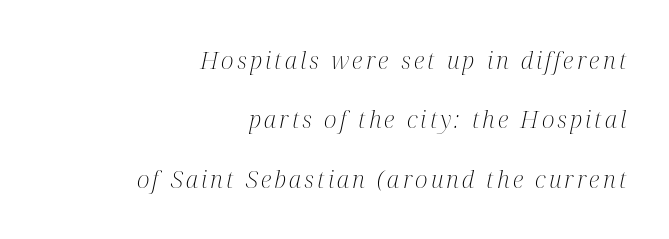
The lines are spread far apart with generous leading. The passage shown is not bold in any degree. There's an unmistakable incline to the writing here. Which margin do the lines hug? The right one — the left edge is uneven. Only glyphs here, with clear space below each row.
